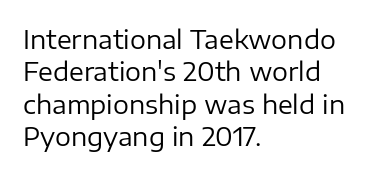
The image shows 25 px text type, upright; set left-aligned, normal line spacing (1.3x), normal letter spacing, not underlined.
